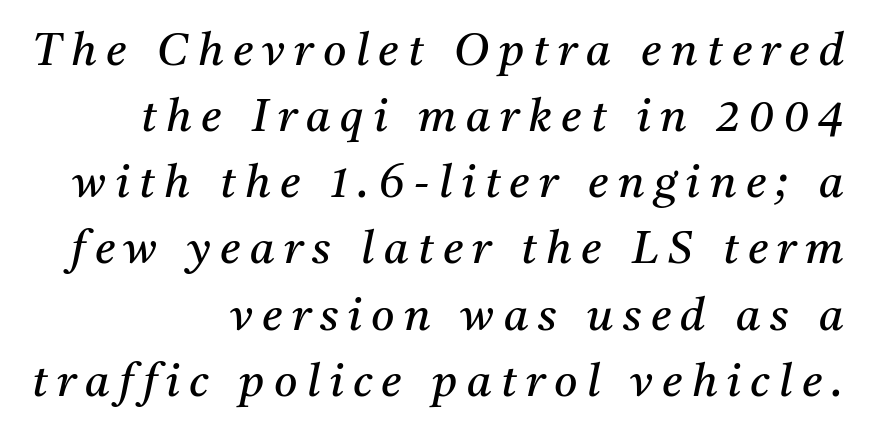
Q: Is the text bold? A: No.
Q: Is the text italic (slanted)? A: Yes, it leans right by about 11 degrees.
Q: Is the typeface a serif or a sans-serif typeface? A: Serif.
Q: Is the text underlined? A: No.
Q: How is the paragraph aligned? A: Right-aligned.
Q: Is the spacing between letters normal or unusually wide? A: Unusually wide.
Q: Is the spacing between lines tight, normal or loose? A: Normal.
Q: Width (condensed, normal, or wide)? A: Normal.
Q: Stroke contrast? A: Medium.
Q: x-height? A: Medium.
Q: Monospaced? A: No.
